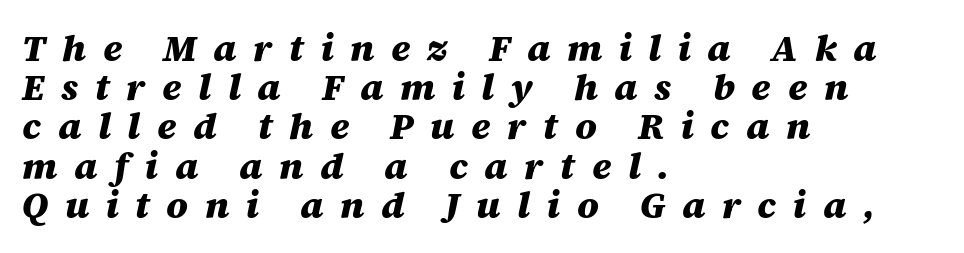
The image shows 37 px heavy type, italic (leaning right); set left-aligned, tight line spacing (1.06x), unusually wide letter spacing (+0.45 em), not underlined; medium stroke contrast and a large x-height.
